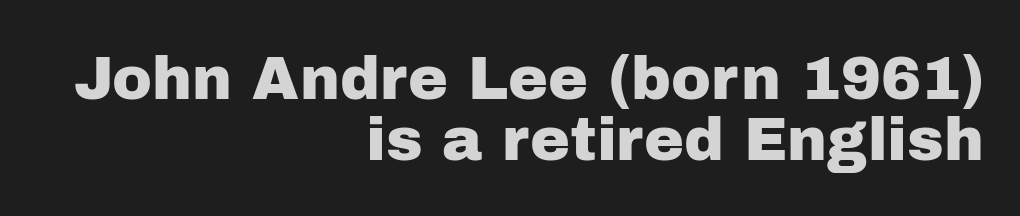
{"serif": "no", "italic": "no", "width": "normal", "stroke_contrast": "low", "x_height": "medium", "monospaced": "no", "underline": "no", "align": "right", "line_spacing": "tight", "line_spacing_ratio": 1.02, "letter_spacing": "normal", "letter_spacing_em": 0.0, "glyph_px": 60}
